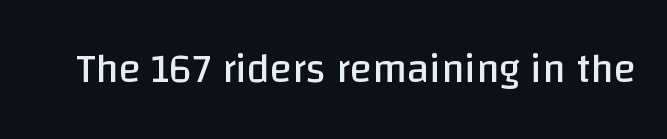
The image shows 41 px regular-weight sans-serif type, upright; set normal letter spacing, not underlined; low stroke contrast and a large x-height.
